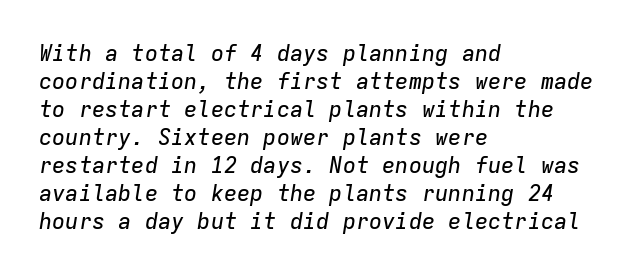
Bare-footed words on every line. The text block is weighted toward the left margin, trailing off unevenly rightward. One glance says typical: line gaps are just what's usual. Style check: oblique. Caption: standard tracking, unaltered.
